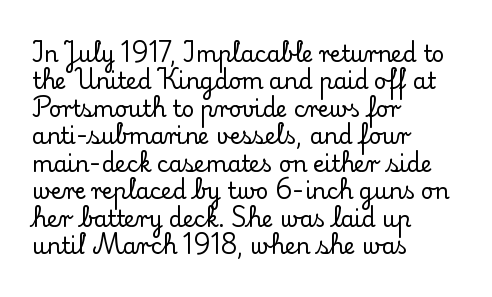
The image shows 22 px text type, upright; set left-aligned, normal line spacing (1.25x), normal letter spacing, not underlined.
